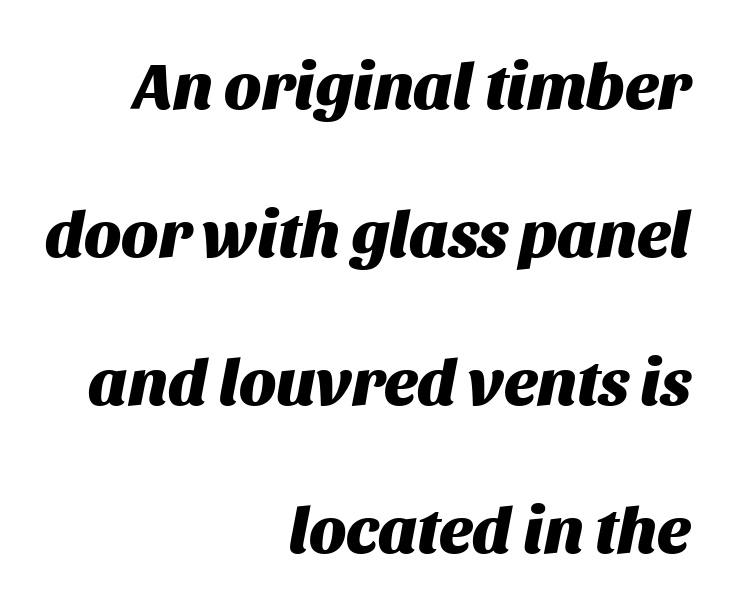
The image shows 66 px heavy type, italic (leaning right); set right-aligned, loose line spacing (2.24x), normal letter spacing, not underlined; medium stroke contrast and a large x-height.
